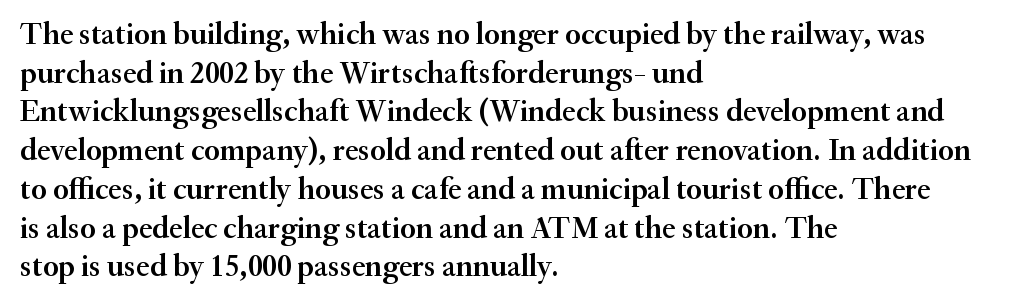
Whoever set this chose a conventional vertical rhythm. Typographically, this falls in the serif category. The rag falls on the right side of this text block. The strip under each line holds only bare page.
